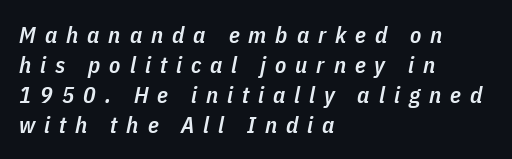
Q: Is the text bold? A: Semi-bold.
Q: Is the text italic (slanted)? A: Yes, it leans right by about 11 degrees.
Q: Is the text underlined? A: No.
Q: How is the paragraph aligned? A: Left-aligned.
Q: Is the spacing between letters normal or unusually wide? A: Unusually wide.
Q: Is the spacing between lines tight, normal or loose? A: Normal.
